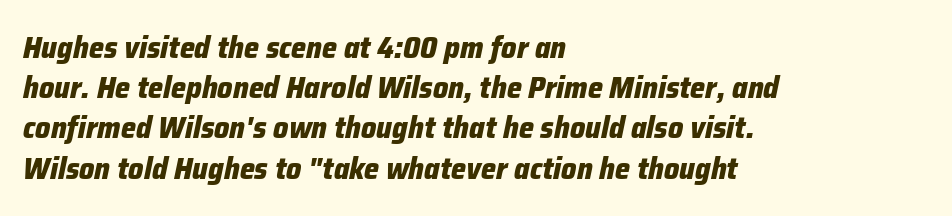
Q: Is the text bold? A: Yes.
Q: Is the text italic (slanted)? A: Yes, it leans right by about 12 degrees.
Q: Is the text underlined? A: No.
Q: How is the paragraph aligned? A: Left-aligned.
Q: Is the spacing between letters normal or unusually wide? A: Normal.
Q: Is the spacing between lines tight, normal or loose? A: Normal.
Q: Width (condensed, normal, or wide)? A: Normal.
Q: Stroke contrast? A: Low.
Q: x-height? A: Medium.
Q: Monospaced? A: No.
